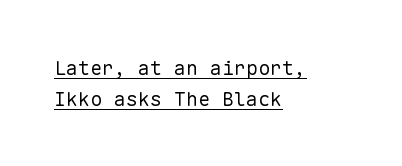
This sample keeps an unexceptional amount of space between lines. No extra ink here — the face is not bold. A classic flush-left, rag-right setting is used for this passage. In terms of letterspacing, this is plain default setting.
